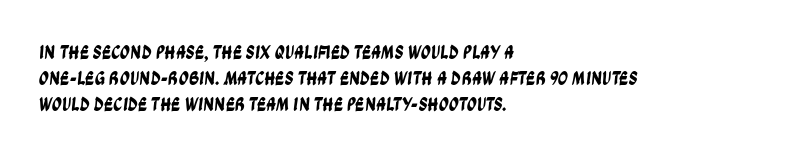
The image shows 20 px text type; set left-aligned, normal line spacing (1.31x), normal letter spacing, not underlined.
